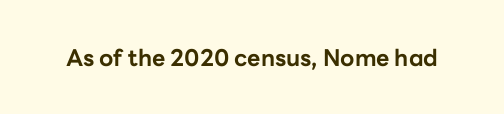
The image shows 23 px bold type, upright; set normal letter spacing, not underlined.
